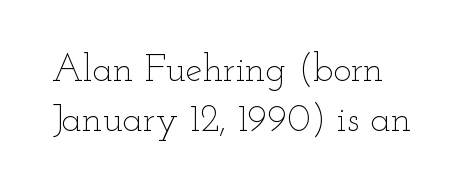
Q: Is the text bold? A: No.
Q: Is the text italic (slanted)? A: No, it is upright.
Q: Is the text underlined? A: No.
Q: Is the spacing between letters normal or unusually wide? A: Normal.
Q: Is the spacing between lines tight, normal or loose? A: Normal.
Q: Width (condensed, normal, or wide)? A: Wide.
Q: Stroke contrast? A: Low.
Q: x-height? A: Small.
Q: Monospaced? A: No.
